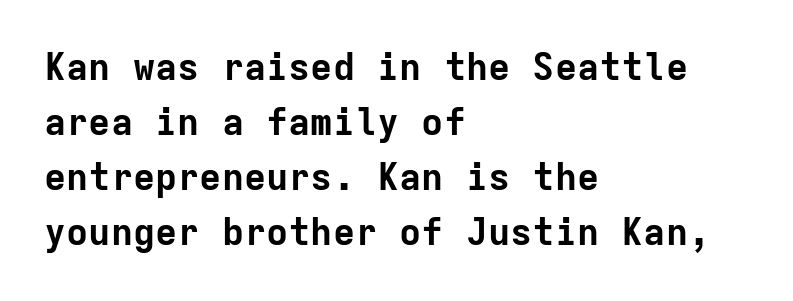
The image shows 37 px bold sans-serif type, upright, monospaced; set left-aligned, normal line spacing (1.49x), normal letter spacing, not underlined; low stroke contrast and a medium x-height.
